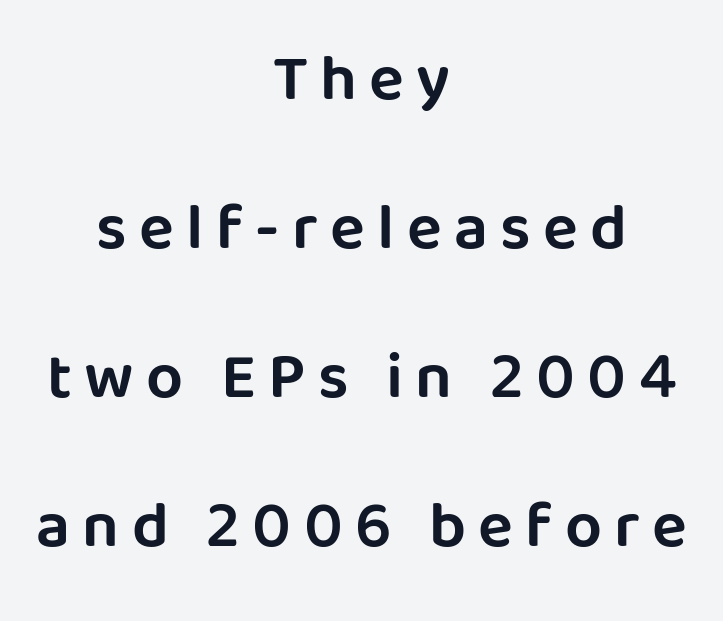
The space directly below the letters is spotless. Spacing verdict: proportional, widths tailored to each character. Grotesque or geometric, the face here clearly has no serifs. Every character sits straight up, as roman type does. Interline gaps are noticeably wide in this sample. The compositor balanced each line on the midline.
